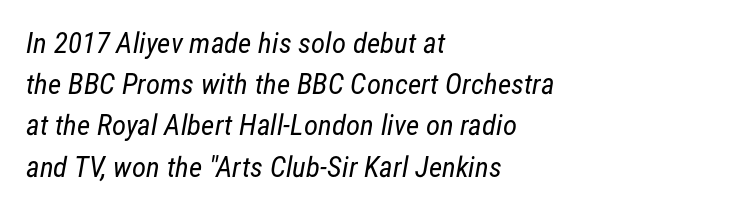
The image shows 29 px regular-weight, condensed sans-serif type; set left-aligned, normal line spacing (1.42x), normal letter spacing, not underlined; low stroke contrast and a medium x-height.
